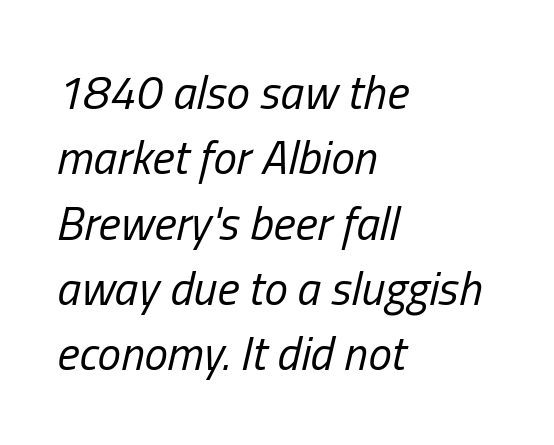
A typesetter would call this proportional, since set widths differ per character. Each word holds together tightly as a unit, with standard inter-letter gaps. The paragraph has a hard left edge and a soft right edge. You can tell it's italic because the verticals aren't actually vertical. Glance below the letters and you will spot only blank space.
